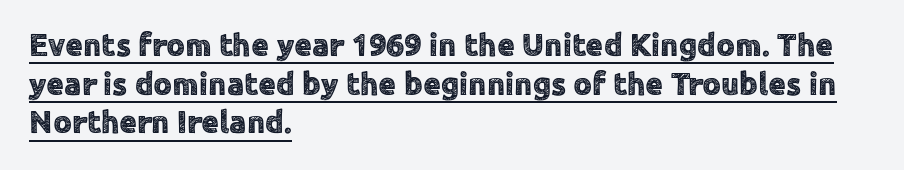
The passage is arranged the way most books set body copy — flush left. Each line of the rendering has a horizontal stroke beneath the glyphs. The designer went with a sans here, leaving each stem footless. Characters follow at the spacing the type designer built in. You could not count columns in this text — the font is proportionally spaced. Italic? Not at all — the glyphs are vertical.
